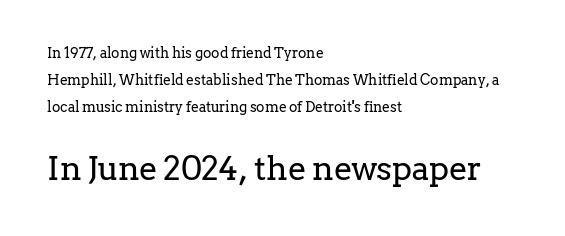
{"serif": "yes", "italic": "no", "bold": "no", "weight": "regular", "width": "normal", "stroke_contrast": "low", "x_height": "medium", "monospaced": "no", "underline": "no", "align": "left", "line_spacing": "loose", "line_spacing_ratio": 1.93, "letter_spacing": "normal", "letter_spacing_em": 0.0, "larger_block": "second", "size_ratio": 2.36, "glyph_px": 33}
